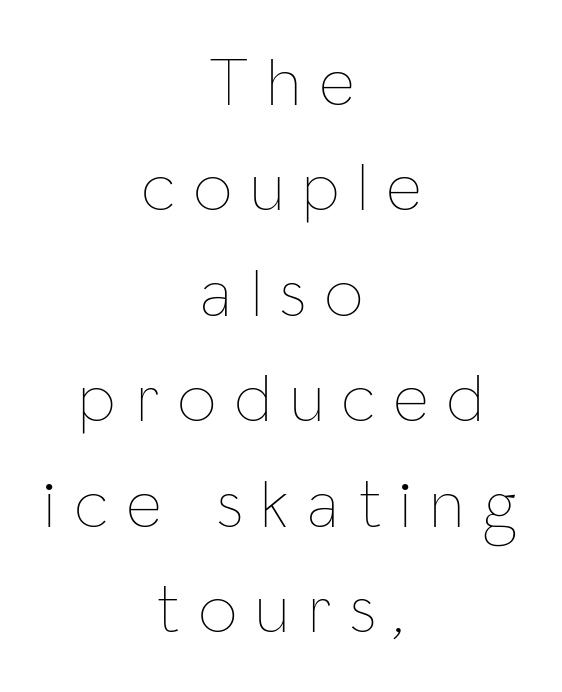
The area under the type is left untouched. When letters stand straight like this, we call the style roman or upright. If you folded the block vertically in half, each line would mirror itself in length. The rendering uses natural spacing where letterforms have individual widths. Rows of type keep a routine distance in the vertical direction.
